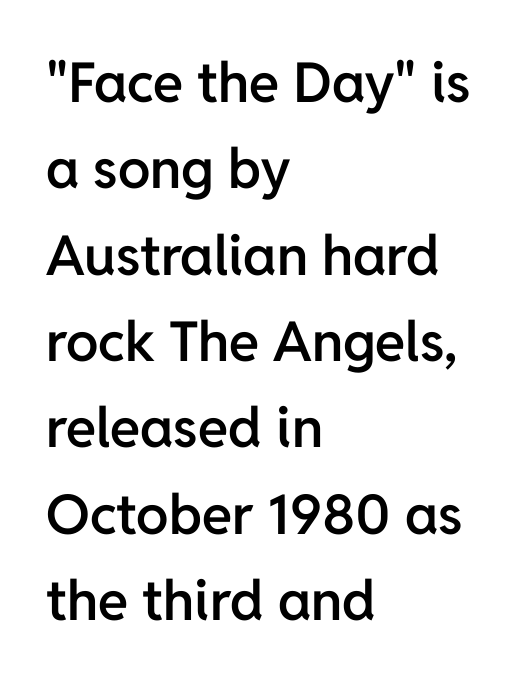
The image shows 55 px semibold sans-serif type, upright; set left-aligned, normal line spacing (1.57x), normal letter spacing, not underlined; low stroke contrast and a medium x-height.
